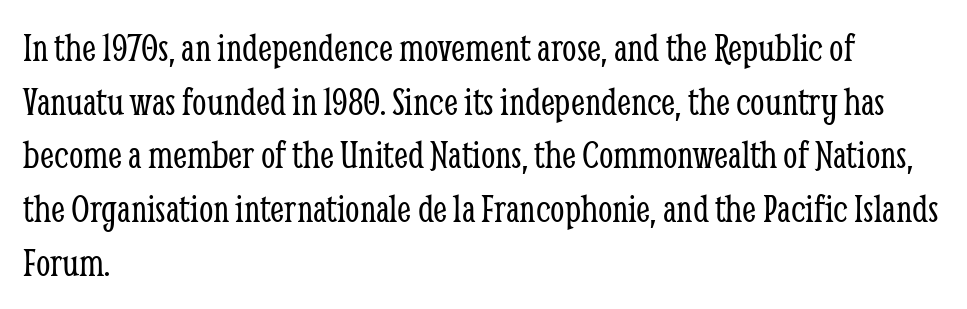
The image shows 41 px light, condensed serif type, upright; set left-aligned, normal line spacing (1.31x), normal letter spacing, not underlined; low stroke contrast and a medium x-height.
